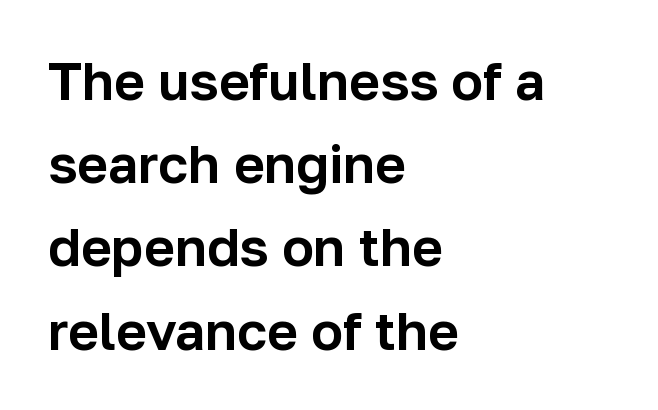
Q: Is the text italic (slanted)? A: No, it is upright.
Q: Is the typeface a serif or a sans-serif typeface? A: Sans-serif.
Q: Is the text underlined? A: No.
Q: How is the paragraph aligned? A: Left-aligned.
Q: Is the spacing between letters normal or unusually wide? A: Normal.
Q: Is the spacing between lines tight, normal or loose? A: Normal.
Q: Width (condensed, normal, or wide)? A: Normal.
Q: Stroke contrast? A: Low.
Q: x-height? A: Medium.
Q: Monospaced? A: No.
